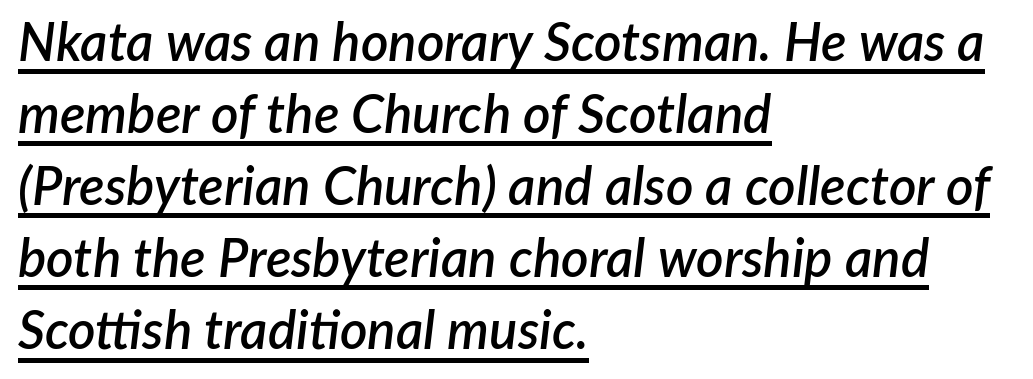
{"italic": "yes", "lean": "right", "slant_degrees": 7, "bold": "semi", "weight": "semibold", "width": "normal", "stroke_contrast": "low", "x_height": "medium", "monospaced": "no", "underline": "yes", "align": "left", "line_spacing": "normal", "line_spacing_ratio": 1.36, "letter_spacing": "normal", "letter_spacing_em": 0.0, "glyph_px": 53}
